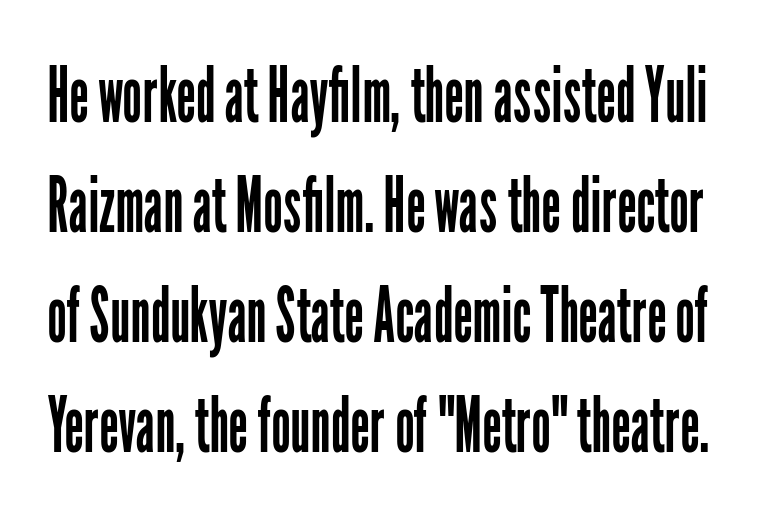
The line texture is even and compact thanks to regular tracking. Serifs: no, the terminals of the letterforms are clean. Do the characters align in a grid? No, the font is proportional. This is the regular roman posture of the typeface. Heft: none added — not bold. Just letters on the line, the space beneath them empty.
